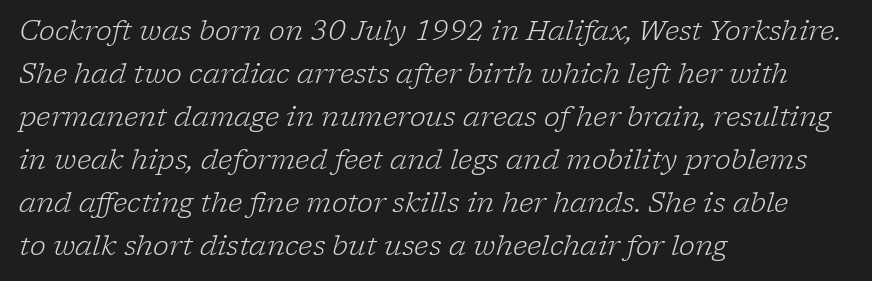
{"italic": "yes", "lean": "right", "slant_degrees": 17, "bold": "no", "underline": "no", "align": "left", "line_spacing": "normal", "line_spacing_ratio": 1.59, "letter_spacing": "normal", "letter_spacing_em": 0.0, "glyph_px": 27}
